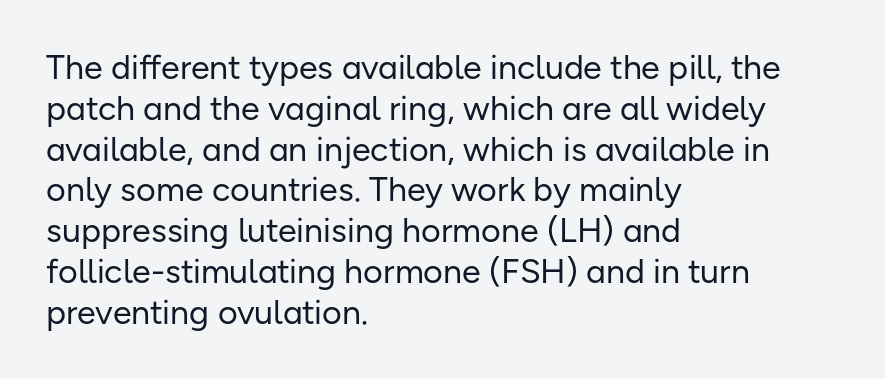
You can tell it's not italic because the verticals are truly vertical. The face looks like a standard text weight, possibly lighter. Proportional: the letters do not fall into vertical columns. What stands out about the letter spacing? Nothing — it is the standard amount. Typographically, this falls in the sans-serif category. Check under the words: just untouched page.
